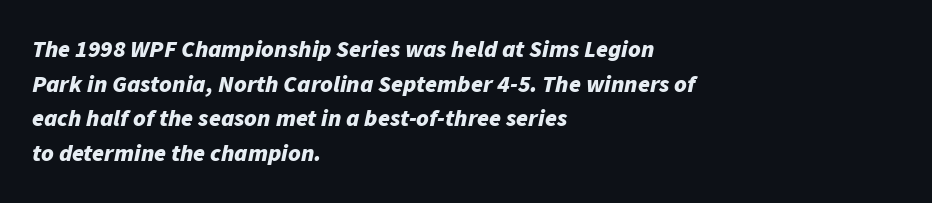
The vertical gap from one line to the next is medium. This sample uses plain, unmodified letter spacing. If you drew a line through each stem, it would be angled. The compositor pushed each line to the left boundary.
